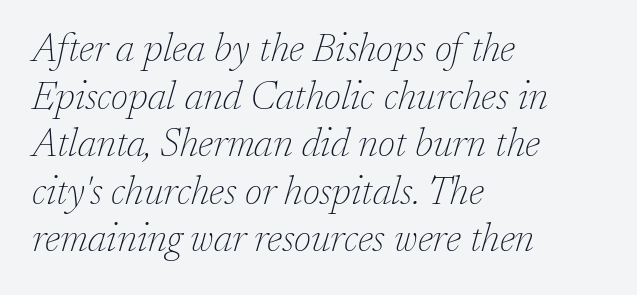
The image shows 39 px thin serif type, italic (leaning right); set left-aligned, line spacing 1.22x, normal letter spacing, not underlined; low stroke contrast and a medium x-height.
